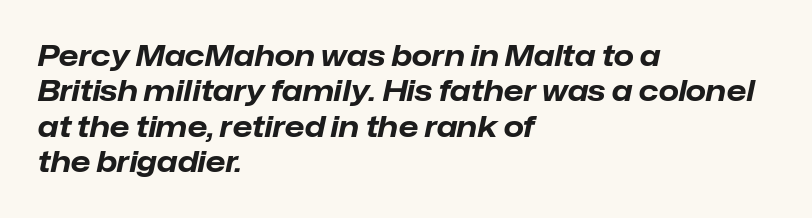
{"italic": "yes", "lean": "right", "slant_degrees": 12, "bold": "yes", "weight": "bold", "width": "normal", "stroke_contrast": "low", "x_height": "medium", "monospaced": "no", "underline": "no", "align": "left", "line_spacing_ratio": 1.22, "letter_spacing": "normal", "letter_spacing_em": 0.0, "glyph_px": 29}
